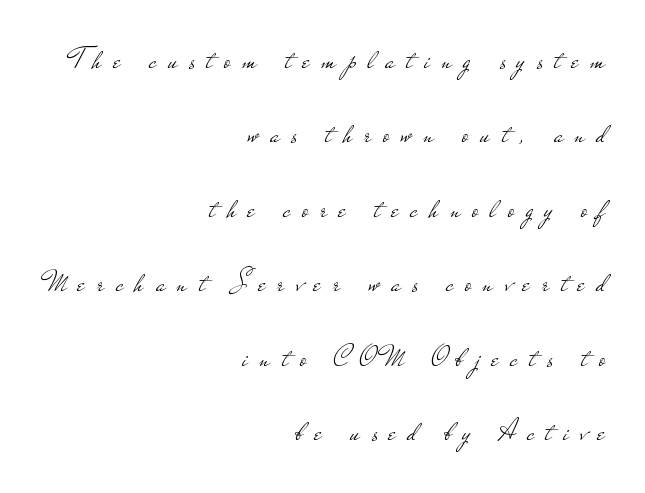
Q: Is the text bold? A: No.
Q: Is the text italic (slanted)? A: Yes.
Q: Is the typeface a serif or a sans-serif typeface? A: Sans-serif.
Q: Is the text underlined? A: No.
Q: How is the paragraph aligned? A: Right-aligned.
Q: Is the spacing between letters normal or unusually wide? A: Unusually wide.
Q: Is the spacing between lines tight, normal or loose? A: Loose.
Q: Width (condensed, normal, or wide)? A: Wide.
Q: Stroke contrast? A: Low.
Q: x-height? A: Small.
Q: Monospaced? A: No.
